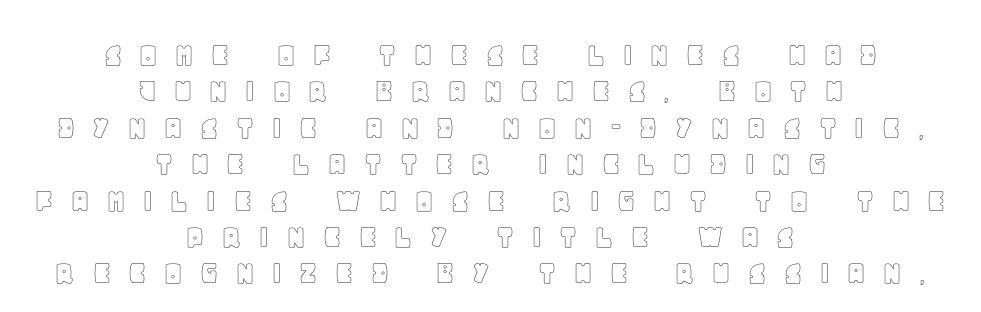
{"italic": "no", "width": "normal", "x_height": "large", "monospaced": "no", "underline": "no", "align": "center", "line_spacing": "tight", "line_spacing_ratio": 1.04, "letter_spacing": "wide", "letter_spacing_em": 0.45, "glyph_px": 35}
